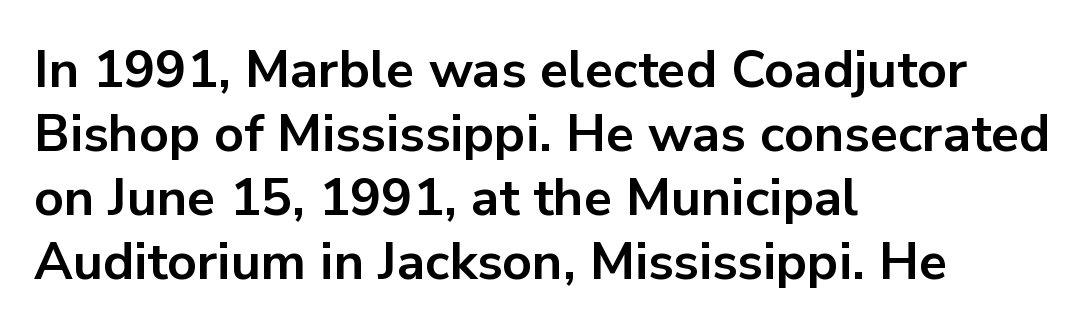
The image shows 52 px bold sans-serif type, upright; set left-aligned, line spacing 1.23x, normal letter spacing, not underlined; low stroke contrast and a medium x-height.
